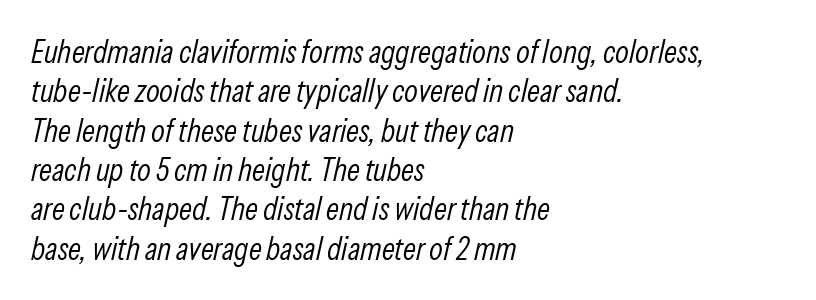
The image shows 32 px light, condensed type, italic (leaning right); set left-aligned, line spacing 1.23x, normal letter spacing, not underlined; low stroke contrast and a medium x-height.
